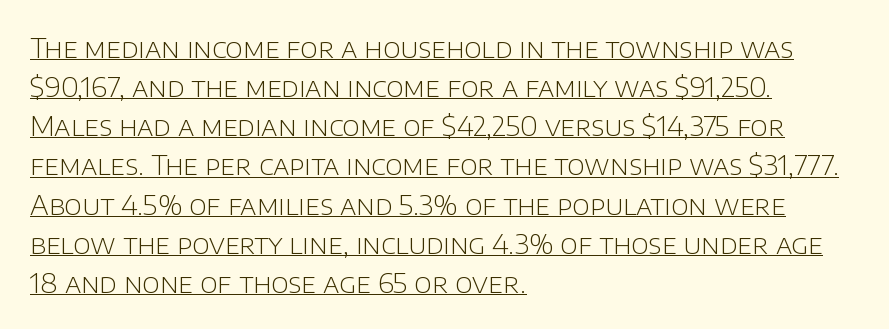
Is the block centered? No — it sits flush against the left margin. In terms of posture, this sample is upright. The weight would be labelled regular, book, light, or lighter still. This sample uses plain, unmodified letter spacing. In designer terms, the underline attribute is active on this setting.
